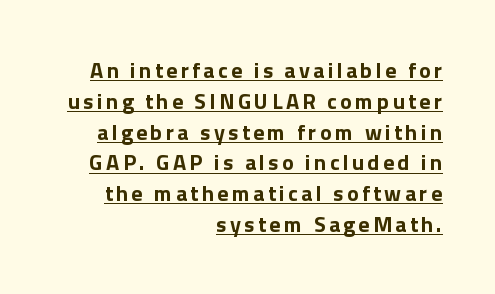
The leading is moderate, giving the passage an even texture. These lines carry a lot of weight — the face is fully bold. If you drew a ruler down the right edge, every line would touch it. Emphasis is given by a line drawn under the lettering. Nope, not italic — everything's standing straight.
